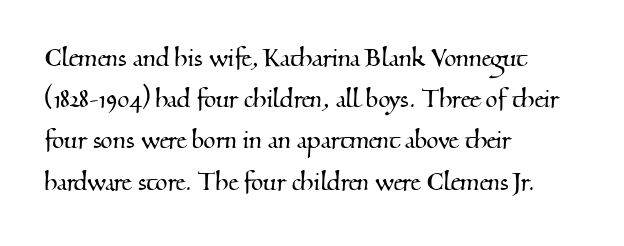
Q: Is the typeface a serif or a sans-serif typeface? A: Serif.
Q: Is the text underlined? A: No.
Q: How is the paragraph aligned? A: Left-aligned.
Q: Is the spacing between letters normal or unusually wide? A: Normal.
Q: Is the spacing between lines tight, normal or loose? A: Normal.
Q: Width (condensed, normal, or wide)? A: Normal.
Q: Stroke contrast? A: Medium.
Q: x-height? A: Small.
Q: Monospaced? A: No.
